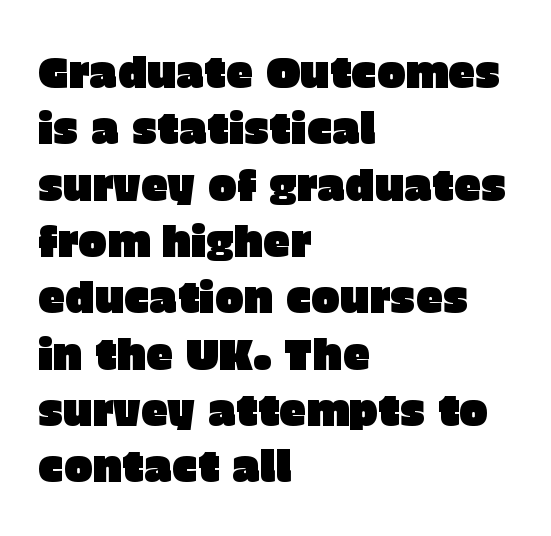
Q: Is the text italic (slanted)? A: No, it is upright.
Q: Is the typeface a serif or a sans-serif typeface? A: Sans-serif.
Q: Is the text underlined? A: No.
Q: How is the paragraph aligned? A: Left-aligned.
Q: Is the spacing between letters normal or unusually wide? A: Normal.
Q: Is the spacing between lines tight, normal or loose? A: Normal.
Q: Width (condensed, normal, or wide)? A: Normal.
Q: Stroke contrast? A: Low.
Q: x-height? A: Large.
Q: Monospaced? A: No.
